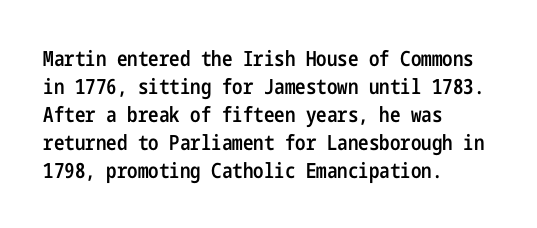
The image shows 21 px text type, upright; set left-aligned, normal line spacing (1.33x), normal letter spacing, not underlined.
